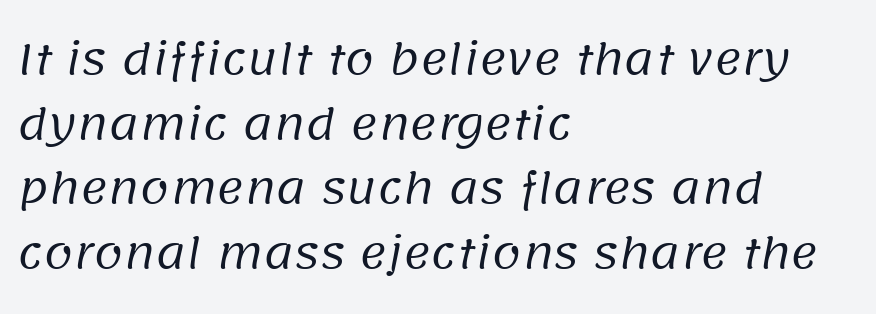
The image shows 42 px regular-weight sans-serif type; set left-aligned, normal line spacing (1.54x), normal letter spacing, not underlined; low stroke contrast and a large x-height.
